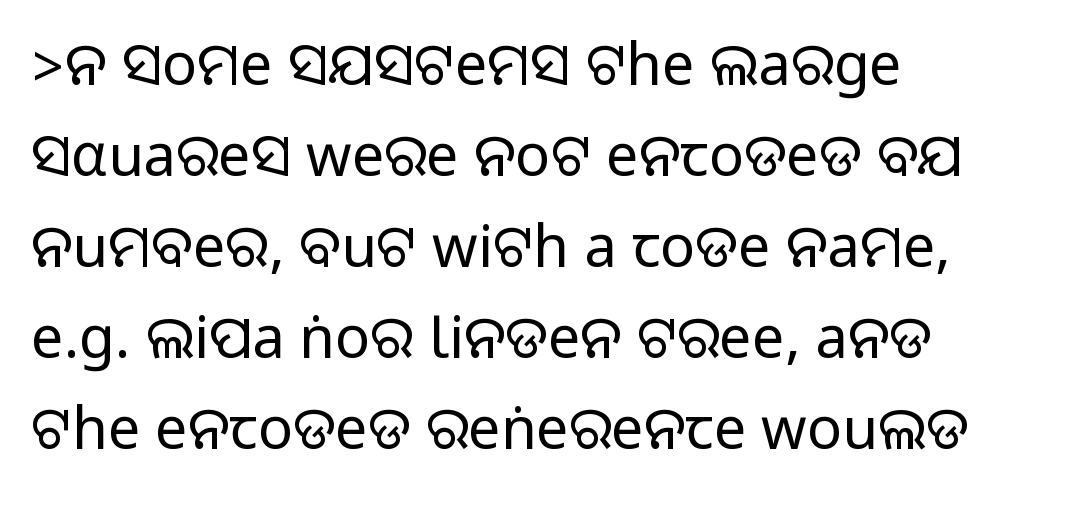
The image shows 58 px sans-serif type, upright; set left-aligned, normal line spacing (1.57x), normal letter spacing, not underlined; medium stroke contrast.
